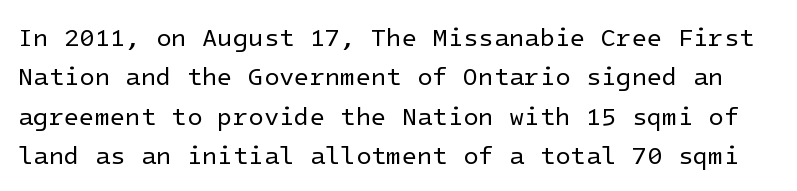
{"italic": "no", "bold": "no", "underline": "no", "line_spacing": "normal", "line_spacing_ratio": 1.58, "letter_spacing": "normal", "letter_spacing_em": 0.0, "glyph_px": 25}
